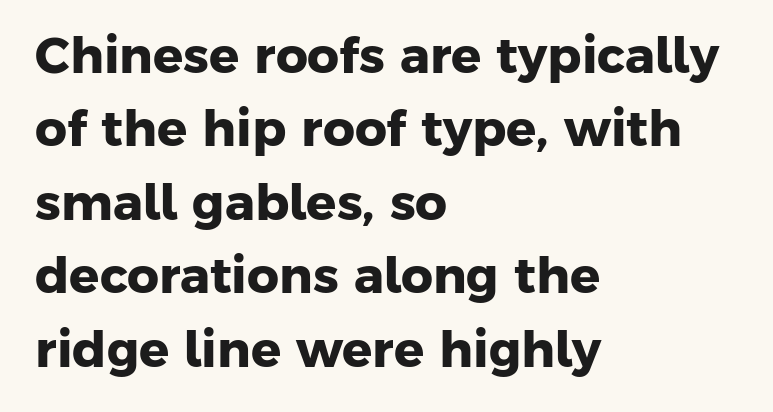
The image shows 50 px heavy sans-serif type; set left-aligned, normal line spacing (1.47x), normal letter spacing, not underlined; low stroke contrast and a medium x-height.
